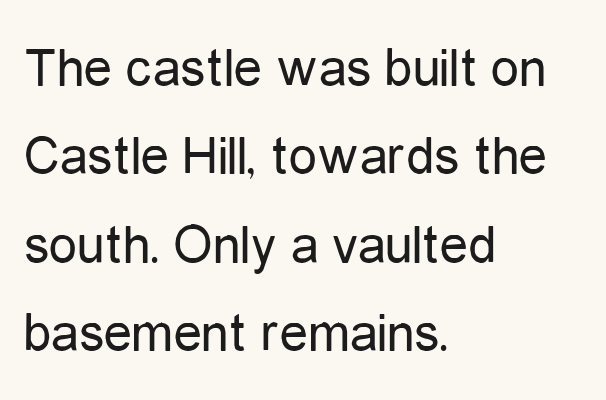
The type is set solid horizontally, with unmodified tracking. Only glyphs here, with clear space below each row. The leading is moderate, giving the passage an even texture. Posture: straight, roman, zero tilt. Here the designer chose a conventional face with non-uniform glyph widths.
